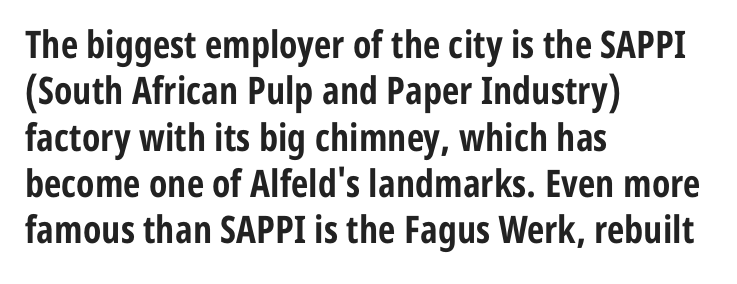
Q: Is the text bold? A: Yes.
Q: Is the text italic (slanted)? A: No, it is upright.
Q: Is the typeface a serif or a sans-serif typeface? A: Sans-serif.
Q: Is the text underlined? A: No.
Q: How is the paragraph aligned? A: Left-aligned.
Q: Is the spacing between letters normal or unusually wide? A: Normal.
Q: Width (condensed, normal, or wide)? A: Condensed.
Q: Stroke contrast? A: Low.
Q: x-height? A: Medium.
Q: Monospaced? A: No.
